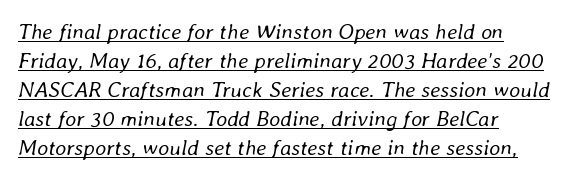
{"italic": "yes", "lean": "right", "slant_degrees": 8, "bold": "no", "underline": "yes", "align": "left", "line_spacing": "normal", "line_spacing_ratio": 1.32, "letter_spacing": "normal", "letter_spacing_em": 0.0, "glyph_px": 22}
